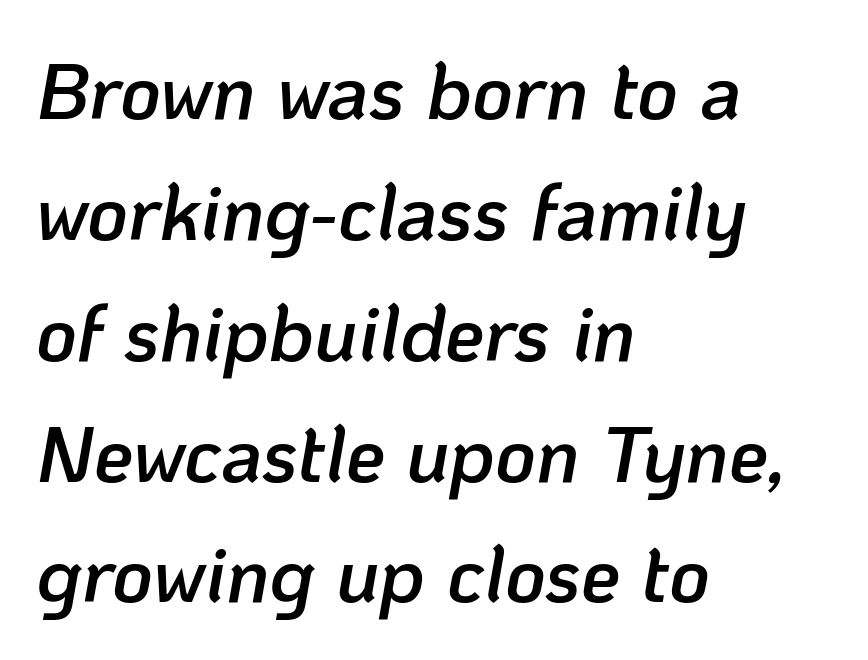
Q: Is the text bold? A: Semi-bold.
Q: Is the text italic (slanted)? A: Yes, it leans right by about 10 degrees.
Q: Is the text underlined? A: No.
Q: How is the paragraph aligned? A: Left-aligned.
Q: Is the spacing between letters normal or unusually wide? A: Normal.
Q: Is the spacing between lines tight, normal or loose? A: Normal.
Q: Width (condensed, normal, or wide)? A: Normal.
Q: Stroke contrast? A: Low.
Q: x-height? A: Medium.
Q: Monospaced? A: No.
